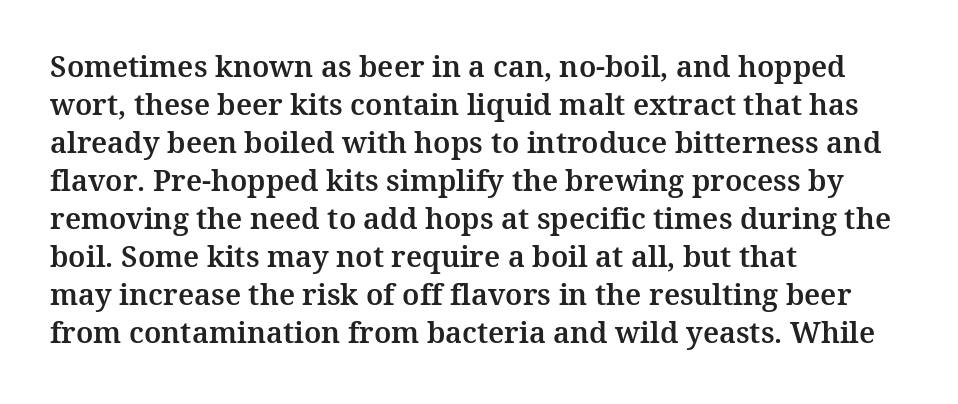
The image shows 29 px serif type, upright; set left-aligned, normal line spacing (1.31x), normal letter spacing, not underlined; medium stroke contrast and a medium x-height.
